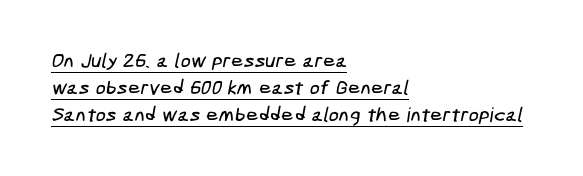
The image shows 20 px text type; set left-aligned, normal line spacing (1.35x), normal letter spacing, underlined.
